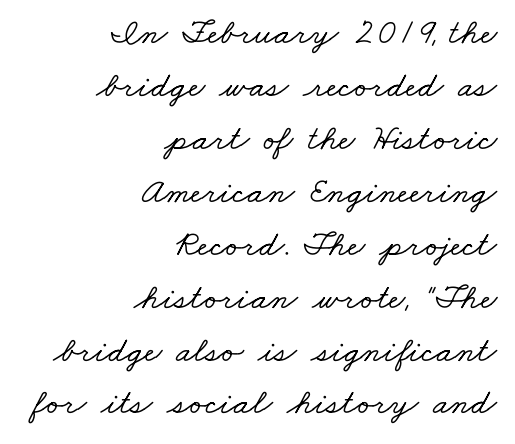
The image shows 36 px wide serif type; set right-aligned, normal line spacing (1.47x), normal letter spacing, not underlined; low stroke contrast and a small x-height.
